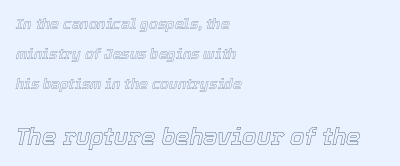
Q: Is the text italic (slanted)? A: Yes, it leans right by about 12 degrees.
Q: Is the text underlined? A: No.
Q: How is the paragraph aligned? A: Left-aligned.
Q: Is the spacing between letters normal or unusually wide? A: Normal.
Q: Is the spacing between lines tight, normal or loose? A: Loose.
Q: Which block of text is set in a larger size, the first (top) or the second (bottom)? A: The second (bottom) one.
